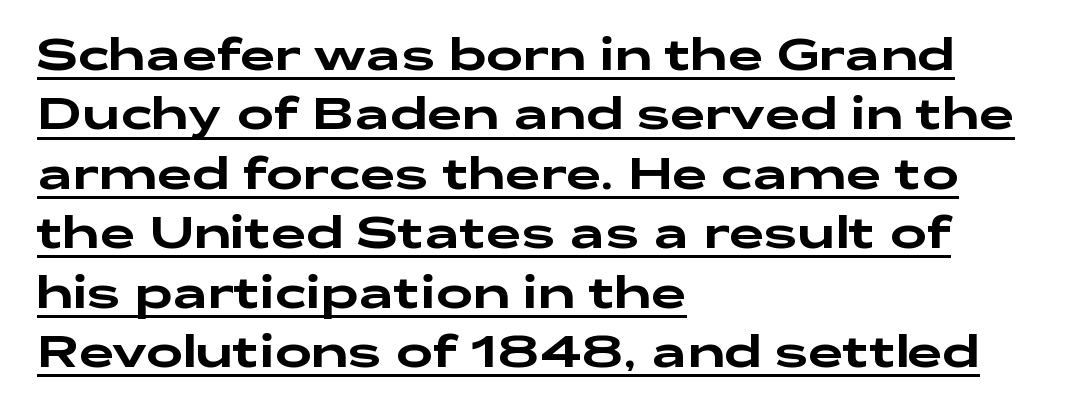
{"serif": "no", "italic": "no", "width": "wide", "stroke_contrast": "low", "x_height": "medium", "monospaced": "no", "underline": "yes", "align": "left", "line_spacing": "normal", "line_spacing_ratio": 1.35, "letter_spacing": "normal", "letter_spacing_em": 0.0, "glyph_px": 44}
